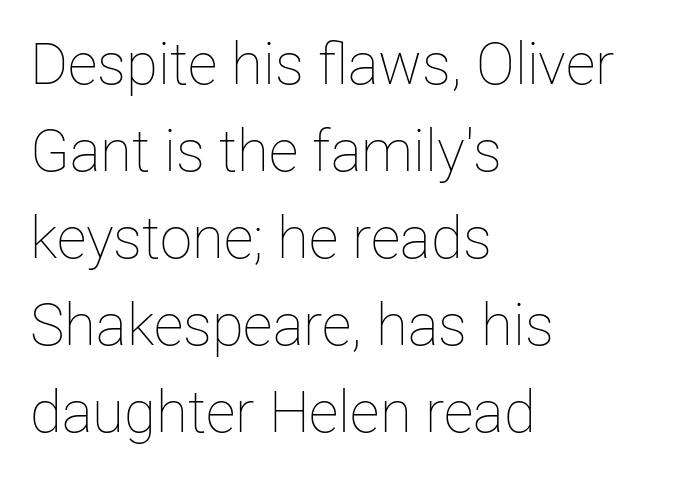
The image shows 58 px thin type, upright; set left-aligned, normal line spacing (1.5x), normal letter spacing, not underlined; low stroke contrast and a medium x-height.
